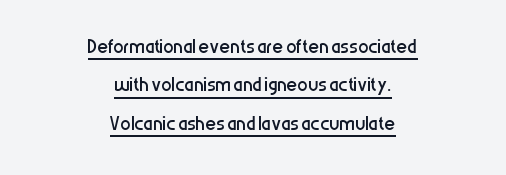
The image shows 26 px text type, upright; set centered, normal line spacing (1.48x), normal letter spacing, underlined.
